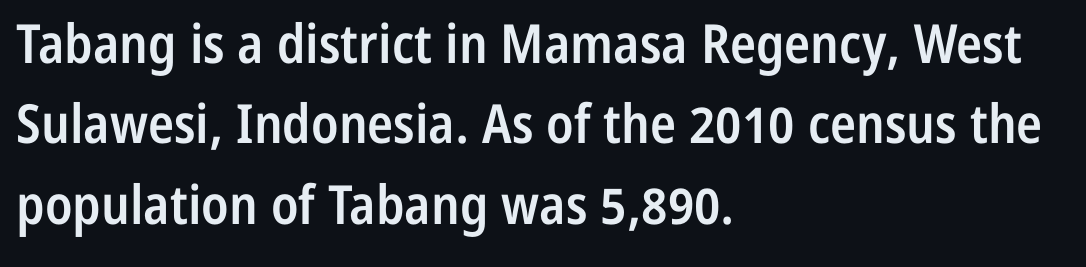
{"serif": "no", "italic": "no", "bold": "semi", "weight": "semibold", "width": "condensed", "stroke_contrast": "low", "x_height": "medium", "monospaced": "no", "underline": "no", "align": "left", "line_spacing": "normal", "line_spacing_ratio": 1.49, "letter_spacing": "normal", "letter_spacing_em": 0.0, "glyph_px": 54}
